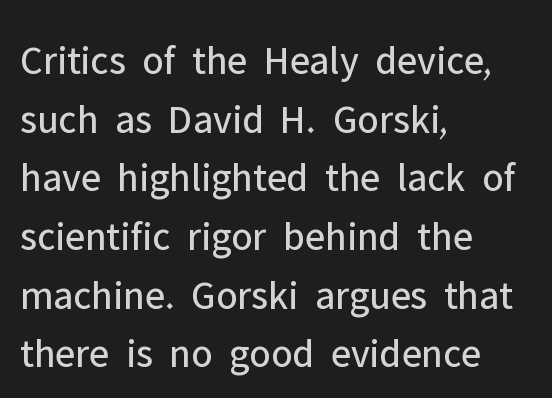
{"serif": "no", "italic": "no", "bold": "no", "weight": "regular", "width": "normal", "stroke_contrast": "low", "x_height": "medium", "monospaced": "no", "underline": "no", "align": "left", "line_spacing": "normal", "line_spacing_ratio": 1.43, "letter_spacing": "normal", "letter_spacing_em": 0.0, "glyph_px": 41}
